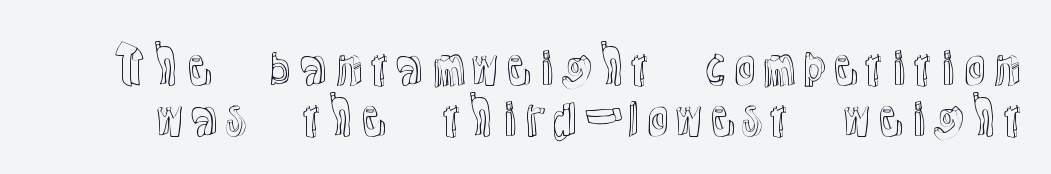
{"italic": "no", "width": "normal", "x_height": "medium", "monospaced": "no", "underline": "no", "line_spacing": "tight", "line_spacing_ratio": 1.05, "letter_spacing": "normal", "letter_spacing_em": 0.0, "glyph_px": 49}
